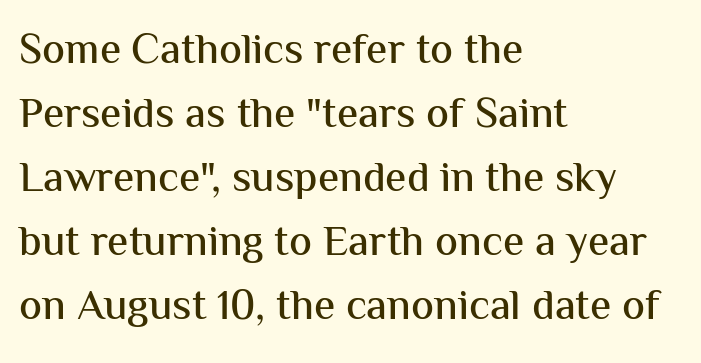
The image shows 43 px sans-serif type, upright; set left-aligned, normal line spacing (1.49x), normal letter spacing, not underlined; medium stroke contrast and a medium x-height.
